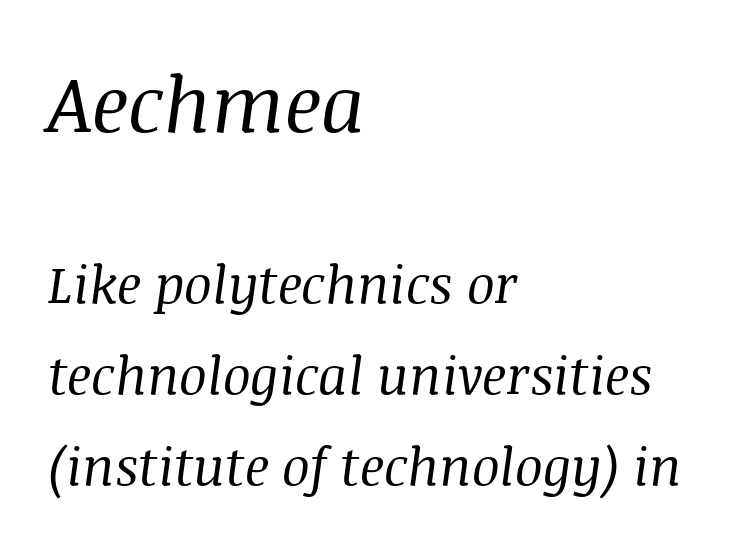
Q: Is the text bold? A: No.
Q: Is the text italic (slanted)? A: Yes, it leans right by about 8 degrees.
Q: Is the typeface a serif or a sans-serif typeface? A: Serif.
Q: Is the text underlined? A: No.
Q: How is the paragraph aligned? A: Left-aligned.
Q: Is the spacing between letters normal or unusually wide? A: Normal.
Q: Which block of text is set in a larger size, the first (top) or the second (bottom)? A: The first (top) one.
Q: Width (condensed, normal, or wide)? A: Normal.
Q: Stroke contrast? A: Medium.
Q: x-height? A: Large.
Q: Monospaced? A: No.
